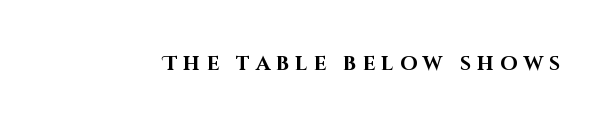
Q: Is the text bold? A: Yes.
Q: Is the text italic (slanted)? A: No, it is upright.
Q: Is the text underlined? A: No.
Q: Is the spacing between letters normal or unusually wide? A: Unusually wide.
